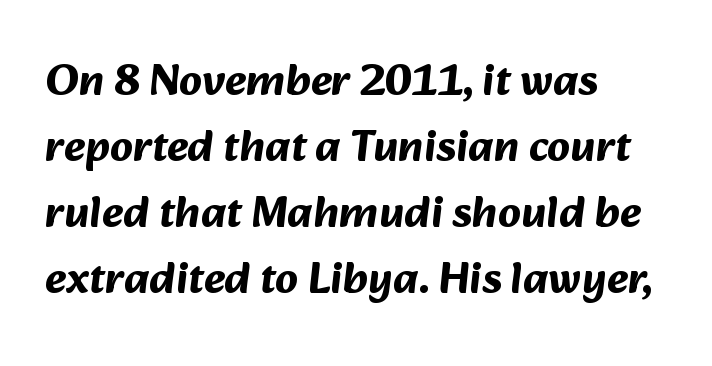
The image shows 45 px bold sans-serif type; set left-aligned, normal line spacing (1.47x), normal letter spacing, not underlined; medium stroke contrast and a medium x-height.
